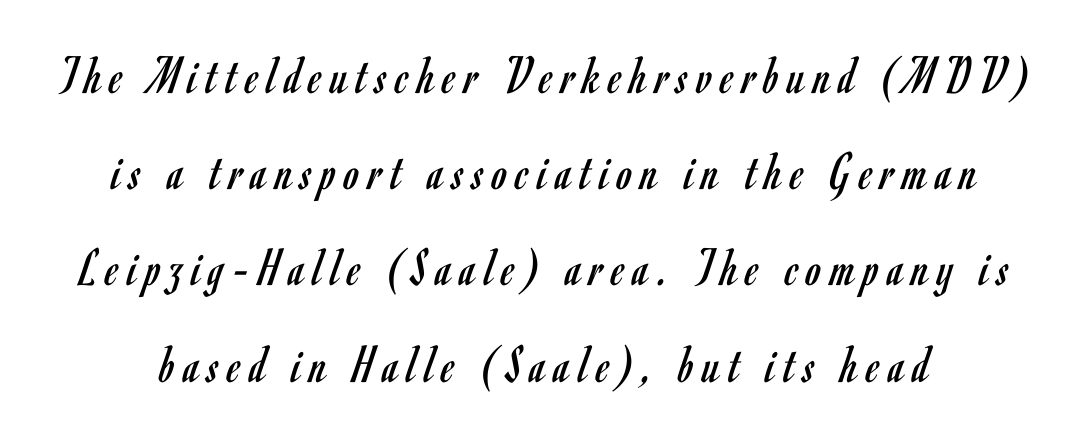
The image shows 55 px regular-weight, condensed sans-serif type; set line spacing 1.75x, not underlined; low stroke contrast and a small x-height.
